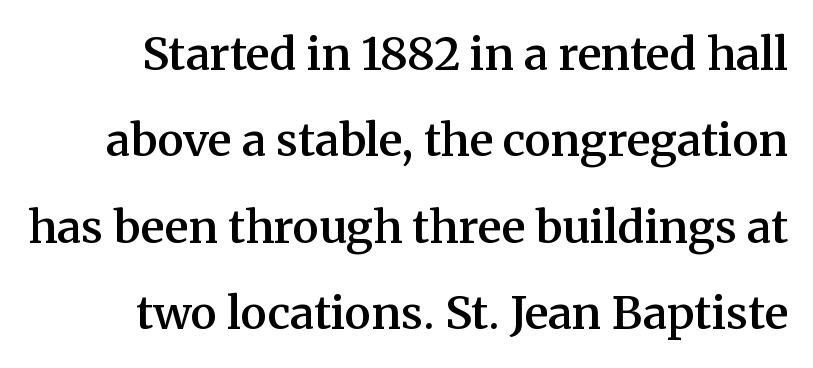
The image shows 45 px semibold serif type, upright; set loose line spacing (1.92x), normal letter spacing, not underlined; medium stroke contrast and a medium x-height.
